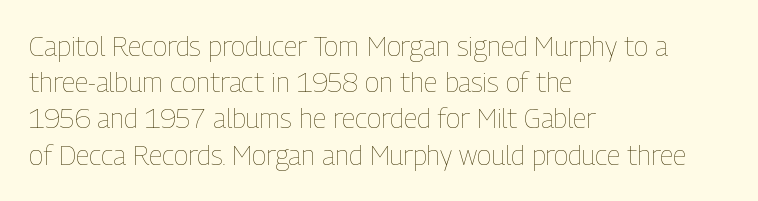
The image shows 27 px text type, upright; set left-aligned, normal line spacing (1.34x), normal letter spacing, not underlined.
